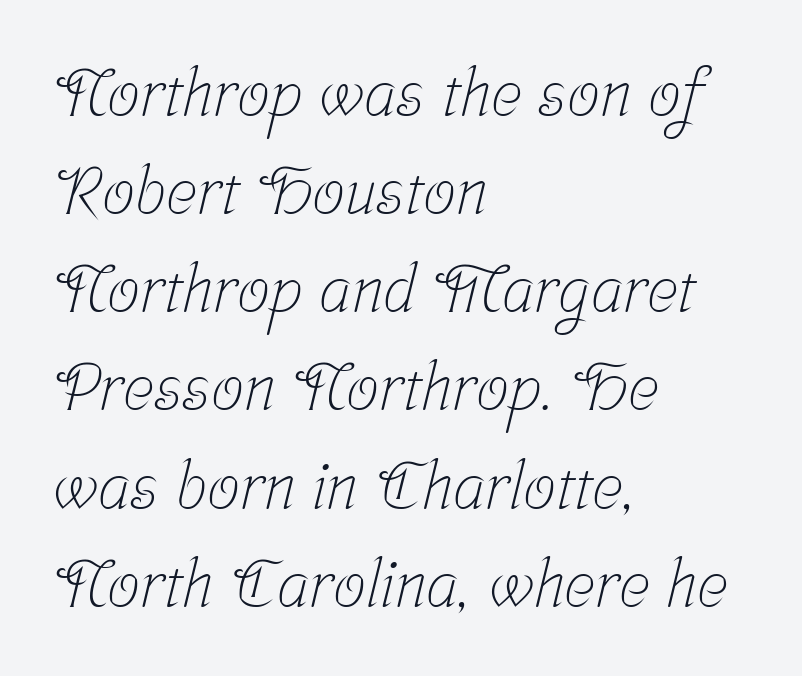
{"serif": "yes", "bold": "no", "weight": "light", "width": "condensed", "stroke_contrast": "low", "x_height": "medium", "monospaced": "no", "underline": "no", "align": "left", "line_spacing": "normal", "line_spacing_ratio": 1.51, "letter_spacing": "normal", "letter_spacing_em": 0.0, "glyph_px": 65}
